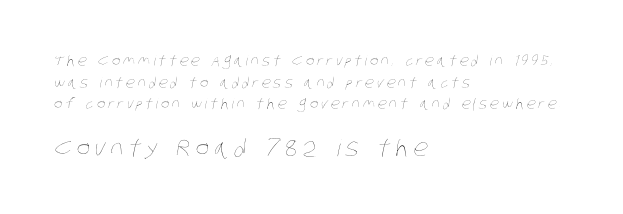
{"bold": "no", "underline": "no", "align": "left", "line_spacing": "normal", "line_spacing_ratio": 1.55, "letter_spacing": "wide", "letter_spacing_em": 0.21, "larger_block": "second", "size_ratio": 1.64, "glyph_px": 23}
